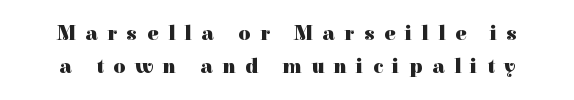
{"italic": "no", "bold": "yes", "underline": "no", "line_spacing": "normal", "line_spacing_ratio": 1.55, "letter_spacing": "wide", "letter_spacing_em": 0.45, "glyph_px": 21}
